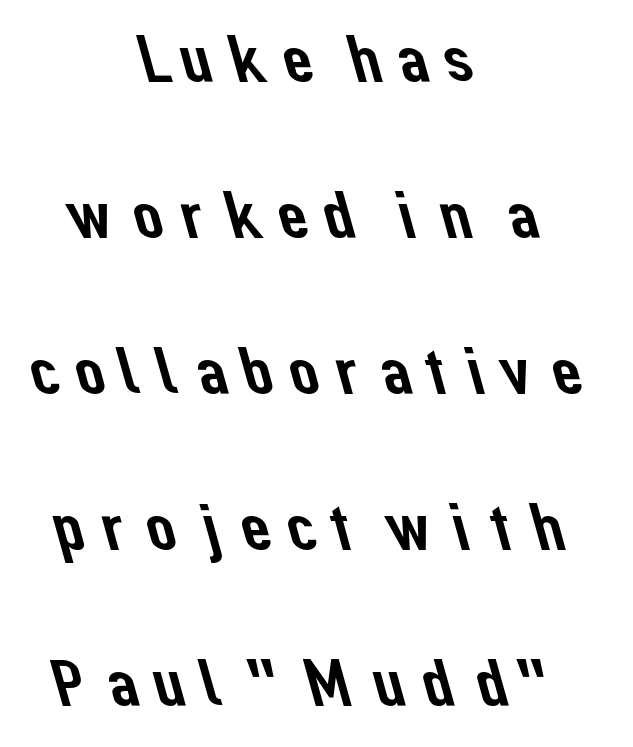
The image shows 67 px sans-serif type; set centered, loose line spacing (2.33x), not underlined; low stroke contrast and a medium x-height.
